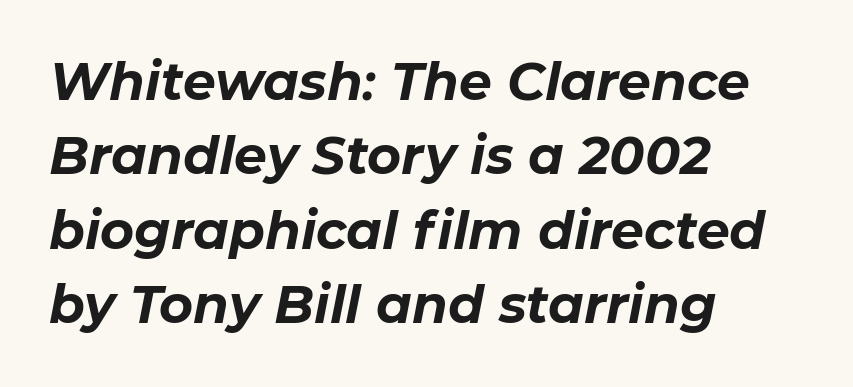
Alignment: flush left. This sample has the flowing, uneven cadence of proportional lettering. Typographic density is high because the face is bold. This sample uses plain, unmodified letter spacing. Lines of text with bare space underneath.
